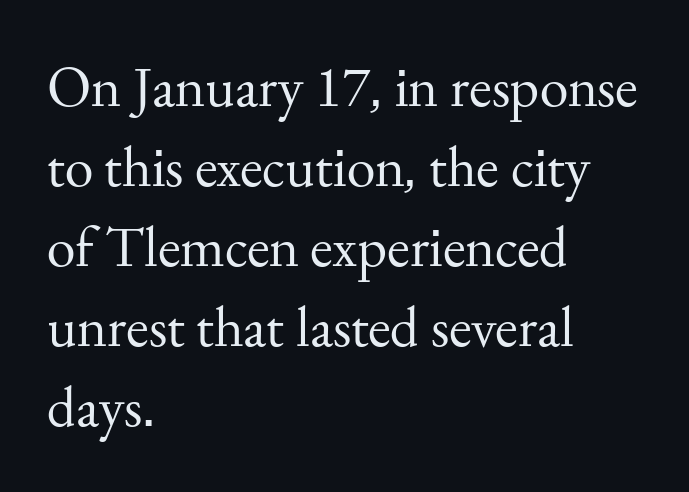
The letters look calm and open, with moderate or lighter stems. This is serif lettering, the kind often seen in printed books. Caption: standard tracking, unaltered. Descenders hang freely into open space. Here the designer chose a conventional face with non-uniform glyph widths.
